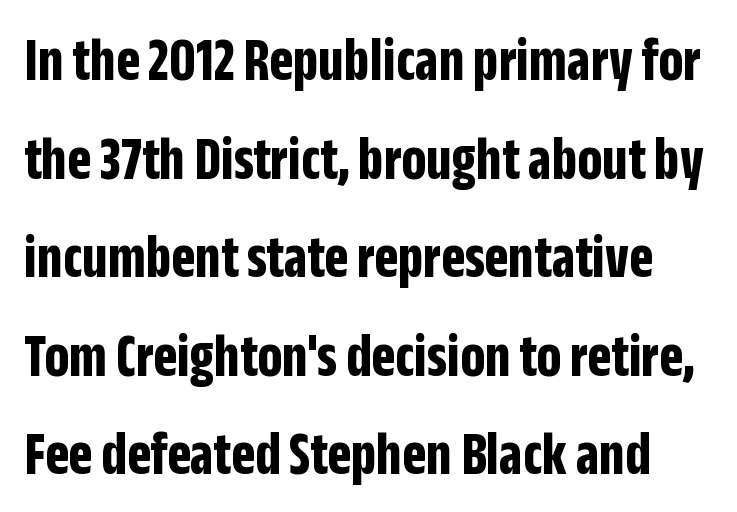
These lines were composed using upright roman letters. The rendering uses a moderate line-height, typical for paragraphs. Check the space under the baseline: it is left empty. The designer went with a sans here, leaving each stem footless. Do the characters align in a grid? No, the font is proportional.
